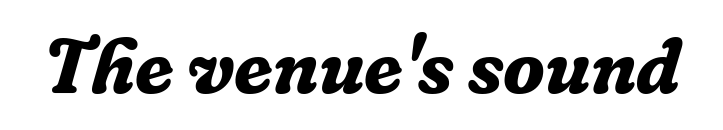
The typesetting leans heavy: a genuine bold. Observe the serifs anchoring each vertical stroke in this sample. The baseline area is clear. Note the varied advance widths — an 'i' is clearly narrower than an 'm'.
